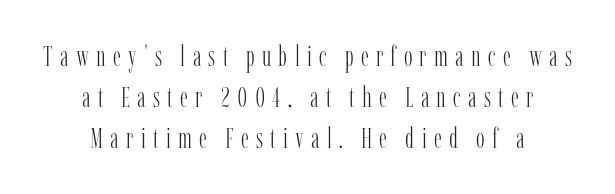
{"serif": "yes", "italic": "no", "bold": "no", "weight": "light", "width": "condensed", "stroke_contrast": "low", "x_height": "medium", "monospaced": "no", "underline": "no", "align": "center", "line_spacing": "normal", "line_spacing_ratio": 1.41, "letter_spacing": "wide", "letter_spacing_em": 0.25, "glyph_px": 29}
